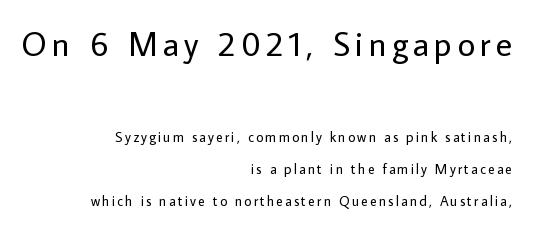
{"serif": "no", "italic": "no", "bold": "no", "weight": "regular", "width": "normal", "stroke_contrast": "low", "x_height": "medium", "monospaced": "no", "underline": "no", "align": "right", "line_spacing": "loose", "line_spacing_ratio": 2.31, "larger_block": "first", "size_ratio": 2.43, "glyph_px": 34}
